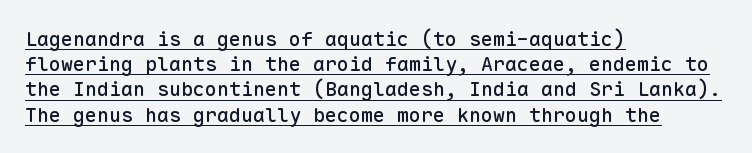
The image shows 20 px text type, upright; set left-aligned, normal line spacing (1.26x), normal letter spacing, underlined.
